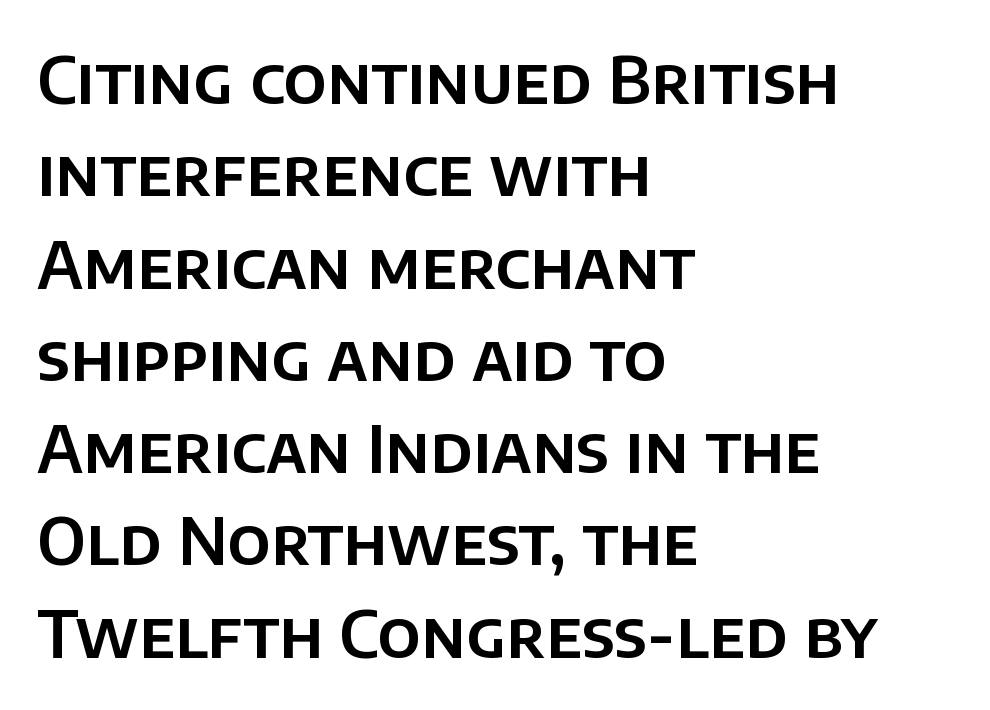
{"serif": "no", "italic": "no", "width": "normal", "stroke_contrast": "low", "x_height": "large", "monospaced": "no", "underline": "no", "align": "left", "line_spacing": "normal", "line_spacing_ratio": 1.42, "letter_spacing": "normal", "letter_spacing_em": 0.0, "glyph_px": 65}
